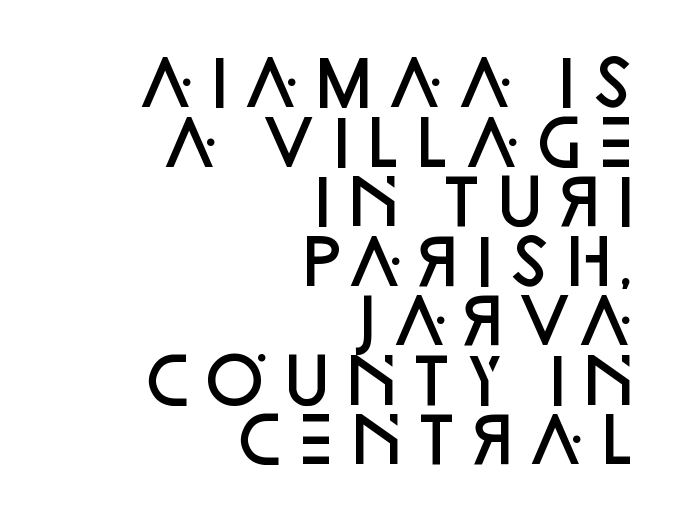
Looks like regular typesetting: each glyph gets only the width it needs. Glyph-to-glyph distance matches everyday printed text. Regarding leading, the lines here are crowded together. This rendering uses right alignment, leaving the left contour irregular. Anything drawn beneath the words? Only blank space.
